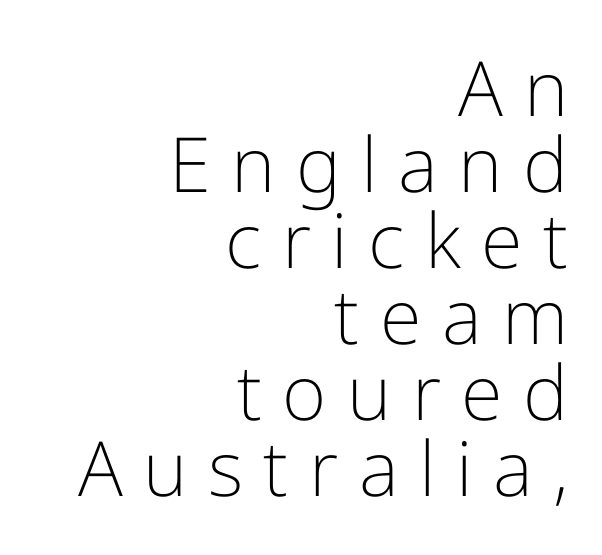
Note the varied advance widths — an 'i' is clearly narrower than an 'm'. Is this a sans? Yes — the strokes have no serifs. This sample uses an upright cut, with every glyph sitting square on the baseline. Summary of weight: not heavy and not bold. The glyphs are unaccompanied by any horizontal stroke below them.
